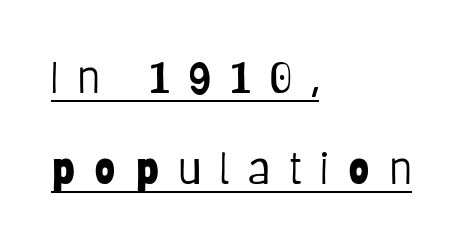
The image shows 43 px light, condensed sans-serif type, upright; set left-aligned, loose line spacing (2.12x), unusually wide letter spacing (+0.44 em), underlined; low stroke contrast and a large x-height.
